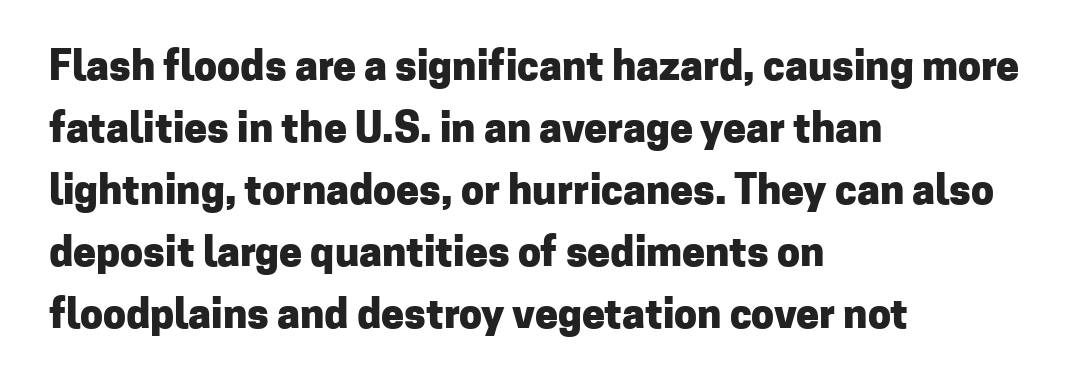
{"serif": "no", "italic": "no", "bold": "yes", "weight": "heavy", "width": "normal", "stroke_contrast": "low", "x_height": "medium", "monospaced": "no", "underline": "no", "align": "left", "line_spacing": "normal", "line_spacing_ratio": 1.51, "letter_spacing": "normal", "letter_spacing_em": 0.0, "glyph_px": 41}
